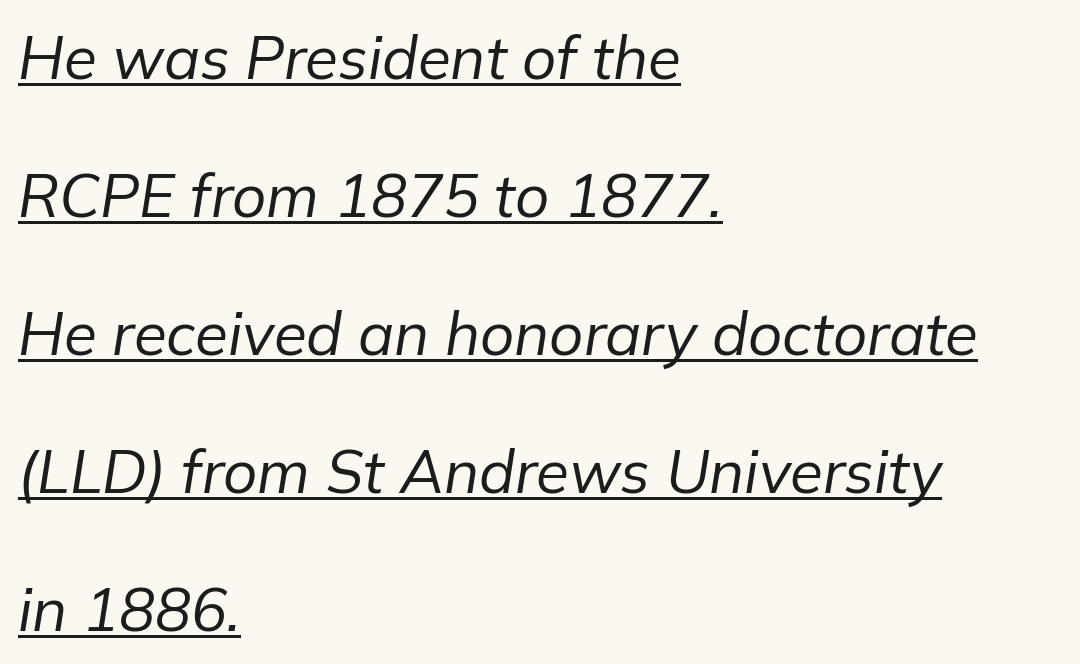
Q: Is the text bold? A: No.
Q: Is the text italic (slanted)? A: Yes, it leans right by about 9 degrees.
Q: Is the text underlined? A: Yes.
Q: How is the paragraph aligned? A: Left-aligned.
Q: Is the spacing between letters normal or unusually wide? A: Normal.
Q: Is the spacing between lines tight, normal or loose? A: Loose.
Q: Width (condensed, normal, or wide)? A: Normal.
Q: Stroke contrast? A: Low.
Q: x-height? A: Medium.
Q: Monospaced? A: No.
